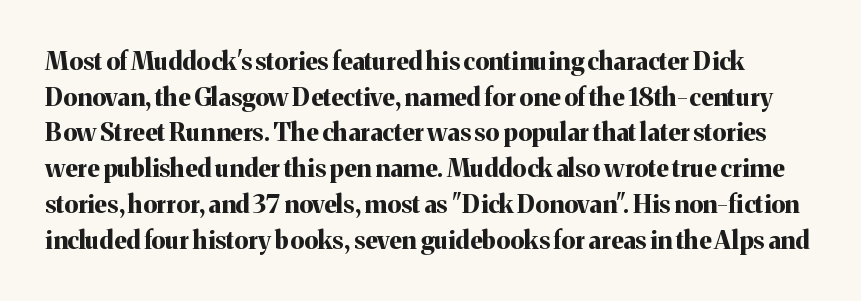
Set as a true bold cut, around the 700 mark. The face used here is rendered with its standard letterfit. A clean baseline with only descenders dipping below it. The rows are spaced the way most documents space them.
